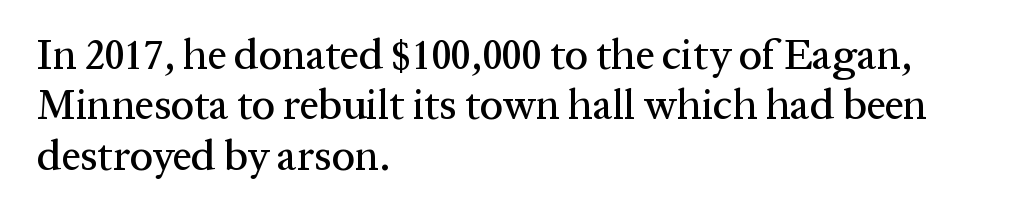
The image shows 42 px serif type, upright; set left-aligned, line spacing 1.2x, normal letter spacing, not underlined; medium stroke contrast and a medium x-height.
